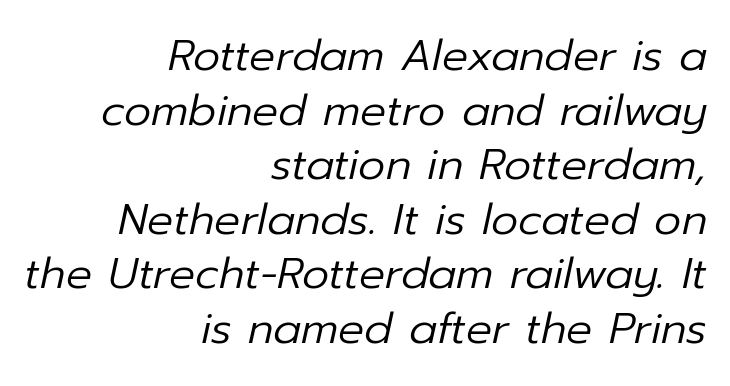
Q: Is the text bold? A: No.
Q: Is the text italic (slanted)? A: Yes, it leans right by about 12 degrees.
Q: Is the text underlined? A: No.
Q: How is the paragraph aligned? A: Right-aligned.
Q: Is the spacing between letters normal or unusually wide? A: Normal.
Q: Is the spacing between lines tight, normal or loose? A: Normal.
Q: Width (condensed, normal, or wide)? A: Normal.
Q: Stroke contrast? A: Low.
Q: x-height? A: Medium.
Q: Monospaced? A: No.
